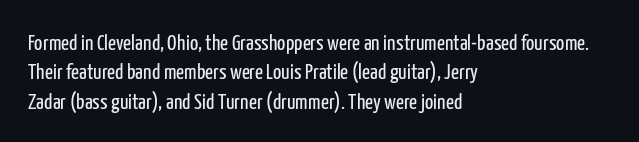
Caption: face not bold, strokes unweighted. Whoever set this chose a conventional vertical rhythm. This sample uses plain, unmodified letter spacing. The lettering stays uniformly vertical, giving the passage a roman look. Rule under the text: the space is simply empty.
